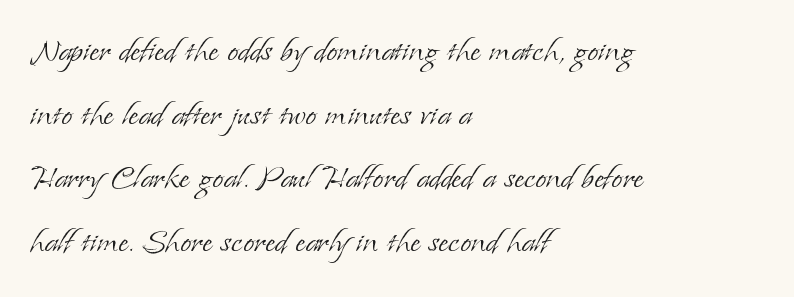
The gaps between neighbouring characters are ordinary and unremarkable. The designer left line spacing at the default. The characters display serif detailing at their extremities. Lines of text with bare space underneath. Left-aligned paragraph, ragged on the right.
